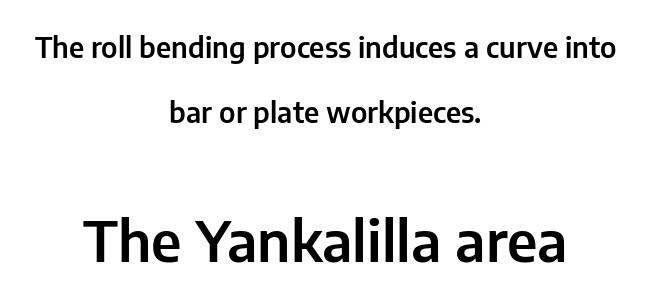
The image shows 56 px sans-serif type, upright; set centered, loose line spacing (2.33x), normal letter spacing, not underlined; the second (bottom) block is 2.0x larger; low stroke contrast and a medium x-height.
